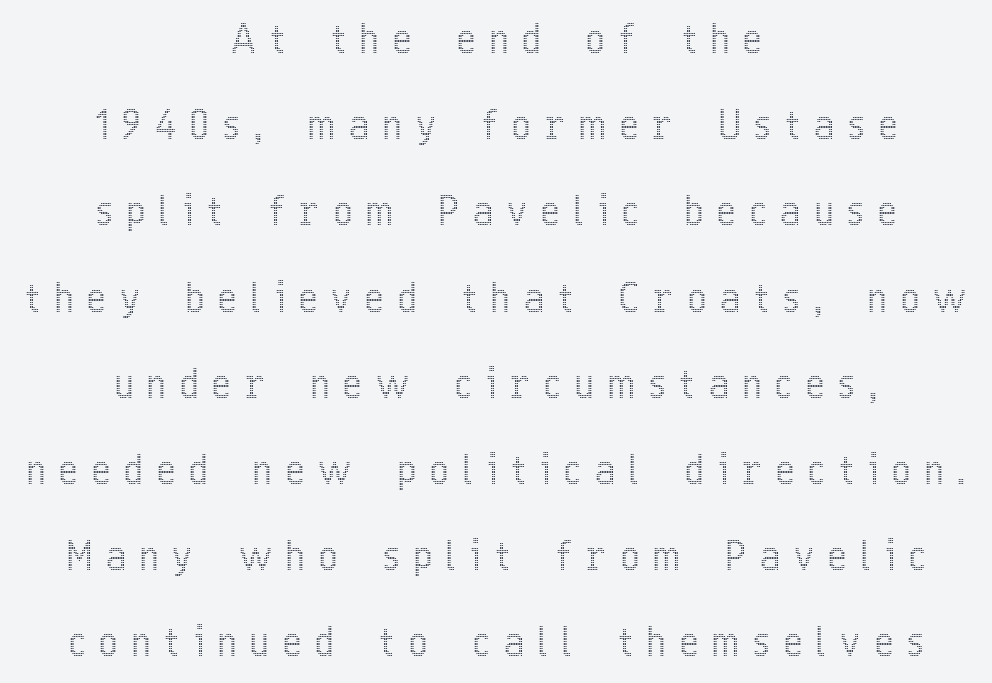
Proportional: the letters do not fall into vertical columns. The area under the type is left untouched. The type is letterspaced generously, with wide tracking. The passage shown stacks its lines with a broad gap. Quick note: not italic, upright.
